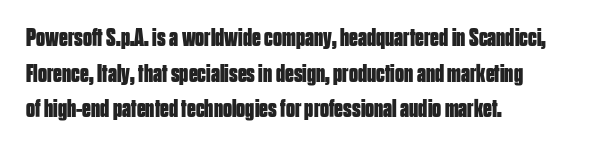
The image shows 25 px bold type, upright; set left-aligned, normal line spacing (1.43x), normal letter spacing, not underlined.
